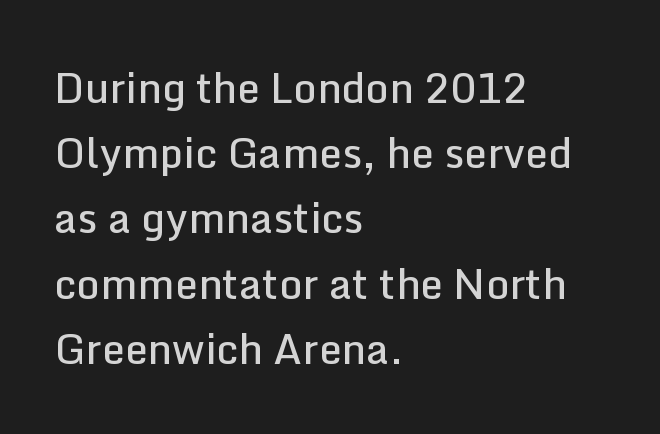
The image shows 41 px semibold sans-serif type, upright; set left-aligned, normal line spacing (1.59x), normal letter spacing, not underlined; low stroke contrast and a medium x-height.
